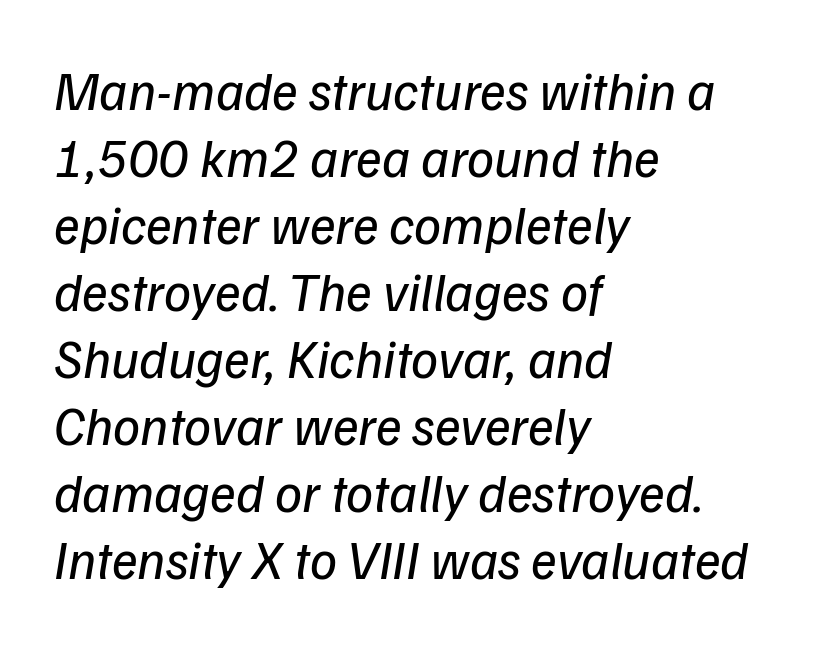
{"serif": "no", "bold": "no", "weight": "regular", "width": "normal", "stroke_contrast": "low", "x_height": "medium", "monospaced": "no", "underline": "no", "align": "left", "line_spacing_ratio": 1.24, "letter_spacing": "normal", "letter_spacing_em": 0.0, "glyph_px": 54}
